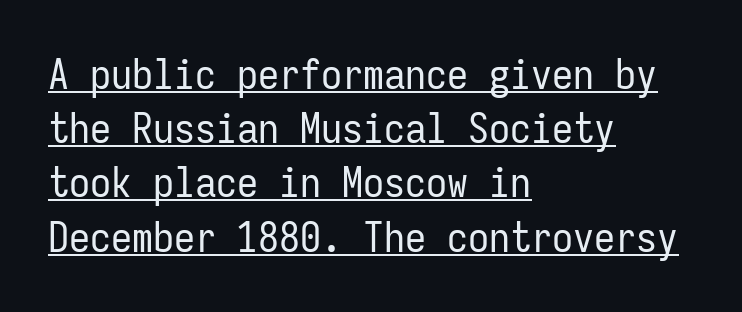
The image shows 42 px regular-weight, condensed sans-serif type, upright, monospaced; set left-aligned, normal line spacing (1.29x), normal letter spacing, underlined; low stroke contrast and a medium x-height.
